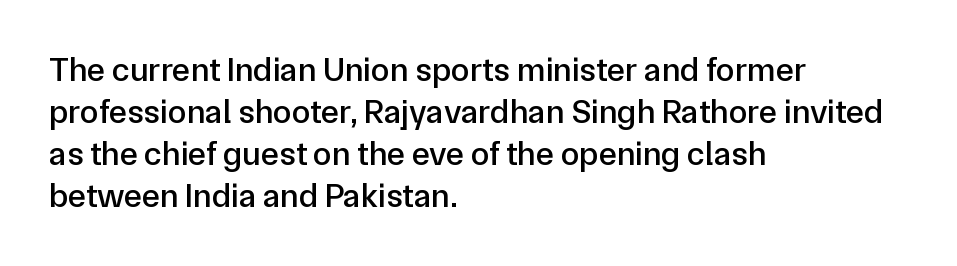
{"serif": "no", "italic": "no", "width": "normal", "stroke_contrast": "low", "x_height": "medium", "monospaced": "no", "underline": "no", "align": "left", "line_spacing_ratio": 1.24, "letter_spacing": "normal", "letter_spacing_em": 0.0, "glyph_px": 34}
